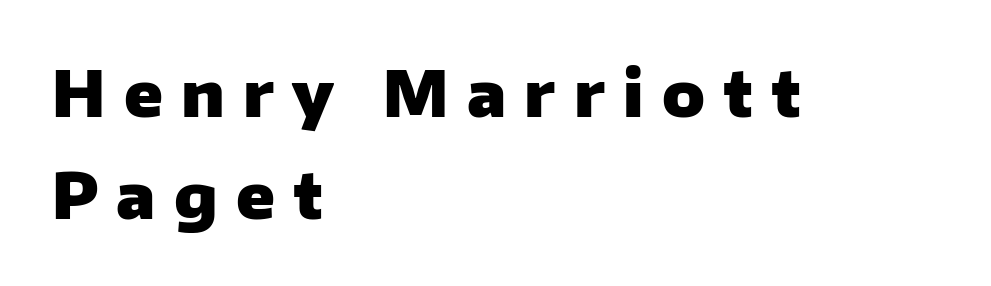
How are the letters spaced? Widely, with obvious added tracking. These lines are rendered in a variable-pitch font. These lines were composed using upright roman letters. Its strokes are broad and dark, the hallmark of bold type. Each row of text sits above clean, open space. Grotesque or geometric, the face here clearly has no serifs.
